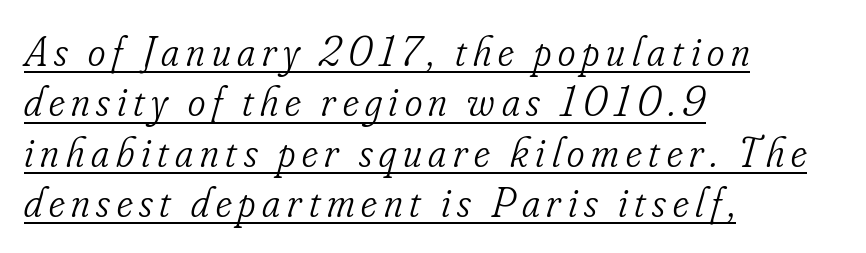
Spacing verdict: proportional, widths tailored to each character. Left-aligned paragraph, ragged on the right. The typeface has the unassuming heft of standard copy or less. Note: serifs present on the glyphs.
